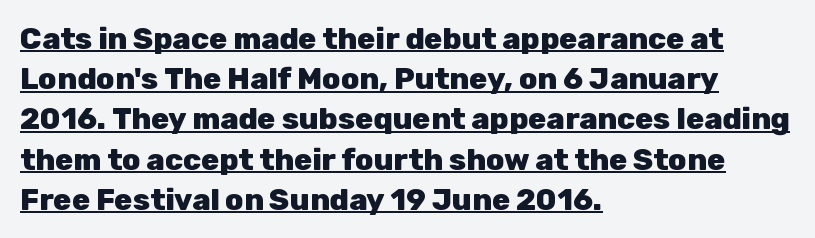
The image shows 30 px heavy sans-serif type, upright; set left-aligned, normal line spacing (1.34x), normal letter spacing, underlined; low stroke contrast and a medium x-height.
